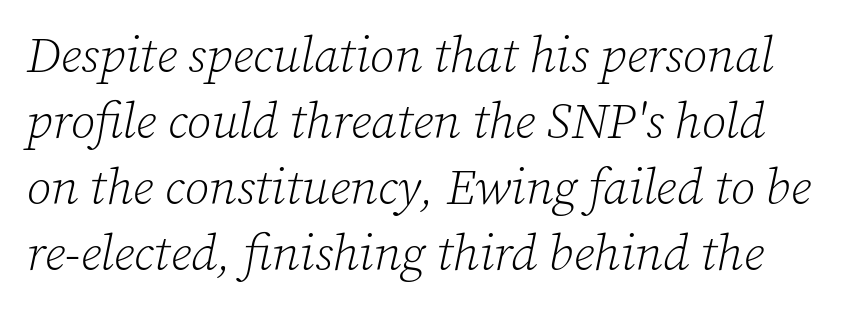
Do the characters align in a grid? No, the font is proportional. Beneath every word, the page is bare. The whole block is typeset with a tilt. Each letter's strokes conclude with small projecting serifs.
